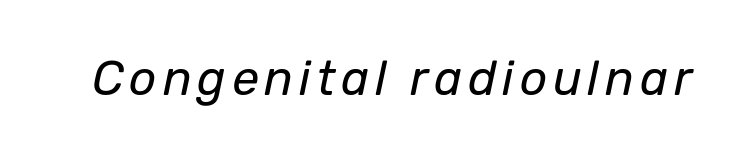
Q: Is the text bold? A: No.
Q: Is the text italic (slanted)? A: Yes, it leans right by about 12 degrees.
Q: Is the text underlined? A: No.
Q: Width (condensed, normal, or wide)? A: Normal.
Q: Stroke contrast? A: Low.
Q: x-height? A: Medium.
Q: Monospaced? A: No.
